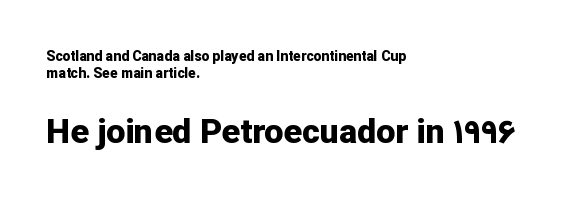
{"serif": "no", "italic": "no", "bold": "yes", "weight": "bold", "width": "normal", "stroke_contrast": "low", "x_height": "medium", "monospaced": "no", "underline": "no", "align": "left", "line_spacing_ratio": 1.23, "letter_spacing": "normal", "letter_spacing_em": 0.0, "larger_block": "second", "size_ratio": 2.43, "glyph_px": 34}
